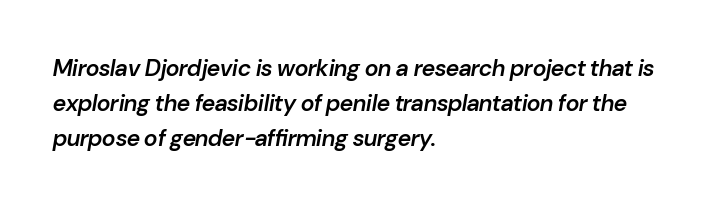
Q: Is the text bold? A: Semi-bold.
Q: Is the text italic (slanted)? A: Yes, it leans right by about 10 degrees.
Q: Is the text underlined? A: No.
Q: How is the paragraph aligned? A: Left-aligned.
Q: Is the spacing between letters normal or unusually wide? A: Normal.
Q: Is the spacing between lines tight, normal or loose? A: Normal.
